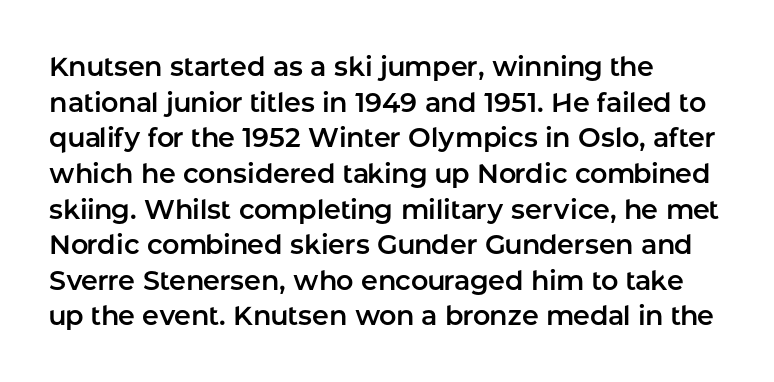
Line spacing here is normal. In terms of posture, this sample is upright. A bare baseline throughout the passage. Does the copy run flush right? No — it runs flush left. You could call the tracking neutral — neither tight nor loose.
